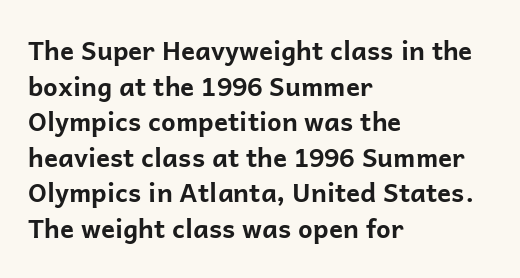
Descenders are the only things crossing below the line. Weight: bold. The tracking reads as untouched default to a designer's eye. A typesetter would mark this as roman, not italic.
